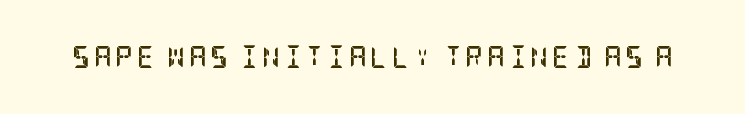
Q: Is the text bold? A: Yes.
Q: Is the text italic (slanted)? A: No, it is upright.
Q: Is the text underlined? A: No.
